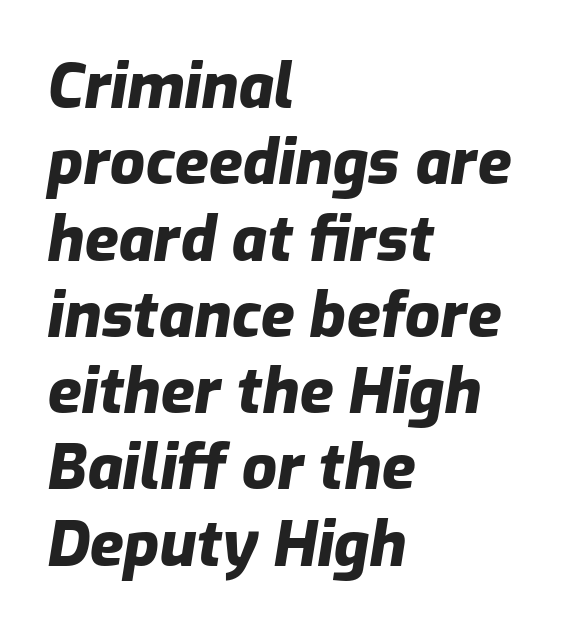
The image shows 62 px heavy type, italic (leaning right); set left-aligned, line spacing 1.23x, normal letter spacing, not underlined; low stroke contrast and a medium x-height.
